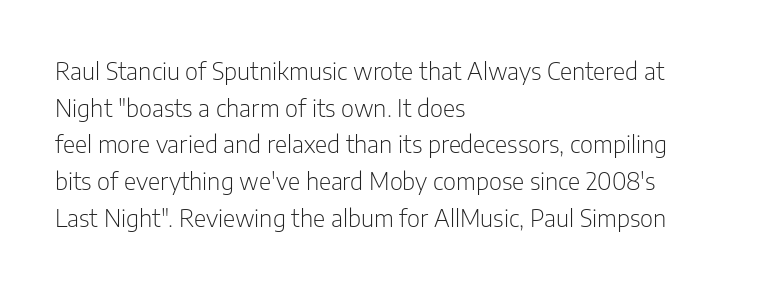
{"italic": "no", "bold": "no", "underline": "no", "align": "left", "line_spacing": "normal", "line_spacing_ratio": 1.53, "letter_spacing": "normal", "letter_spacing_em": 0.0, "glyph_px": 24}
